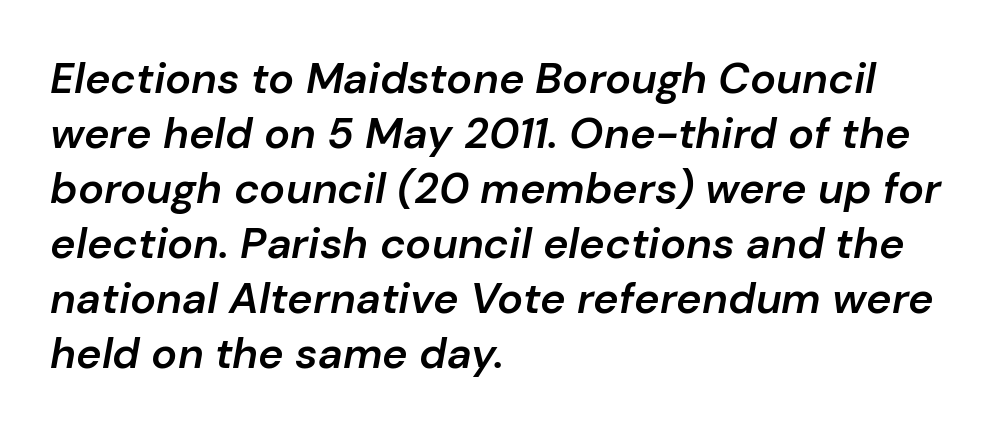
Q: Is the text bold? A: Semi-bold.
Q: Is the text italic (slanted)? A: Yes, it leans right by about 10 degrees.
Q: Is the text underlined? A: No.
Q: How is the paragraph aligned? A: Left-aligned.
Q: Is the spacing between letters normal or unusually wide? A: Normal.
Q: Is the spacing between lines tight, normal or loose? A: Normal.
Q: Width (condensed, normal, or wide)? A: Normal.
Q: Stroke contrast? A: Low.
Q: x-height? A: Medium.
Q: Monospaced? A: No.
